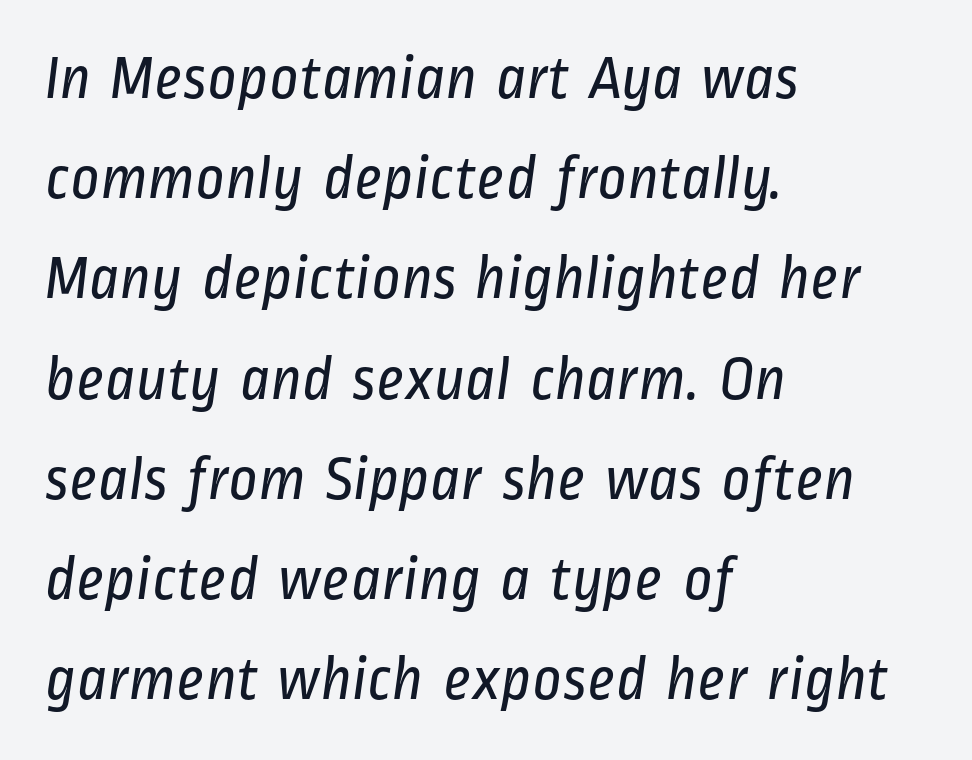
The image shows 63 px regular-weight, condensed sans-serif type; set left-aligned, normal line spacing (1.59x), normal letter spacing, not underlined; low stroke contrast and a medium x-height.
